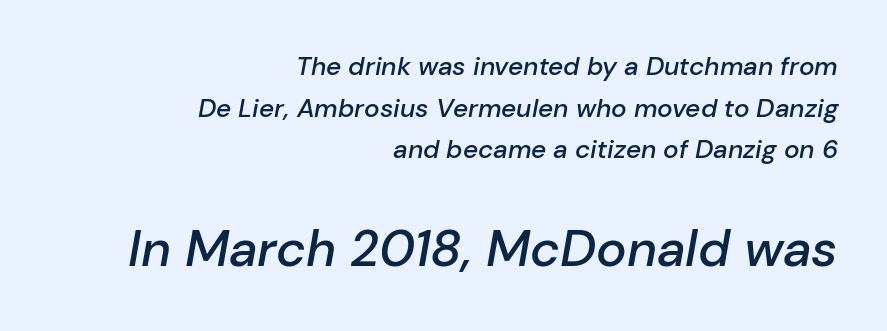
{"italic": "yes", "lean": "right", "slant_degrees": 10, "bold": "semi", "weight": "semibold", "width": "normal", "stroke_contrast": "low", "x_height": "medium", "monospaced": "no", "underline": "no", "align": "right", "line_spacing": "normal", "line_spacing_ratio": 1.6, "letter_spacing": "normal", "letter_spacing_em": 0.0, "larger_block": "second", "size_ratio": 1.96, "glyph_px": 51}
